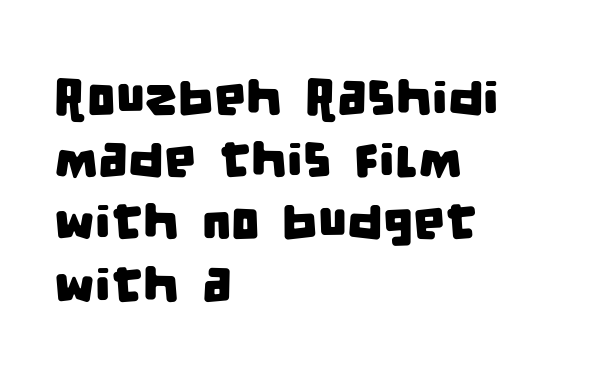
Q: Is the typeface a serif or a sans-serif typeface? A: Sans-serif.
Q: Is the text underlined? A: No.
Q: How is the paragraph aligned? A: Left-aligned.
Q: Is the spacing between letters normal or unusually wide? A: Normal.
Q: Width (condensed, normal, or wide)? A: Condensed.
Q: Stroke contrast? A: Low.
Q: x-height? A: Large.
Q: Monospaced? A: No.
